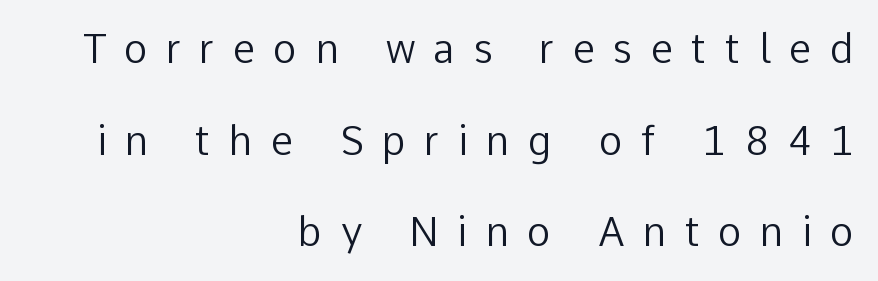
This is the regular roman posture of the typeface. Nothing heavy about these letters — not bold at all. The characters display no serif detailing; their extremities are plain. Proportional: the letters do not fall into vertical columns. Caption: expanded tracking, letters set apart. The compositor pushed each line to the right boundary.
